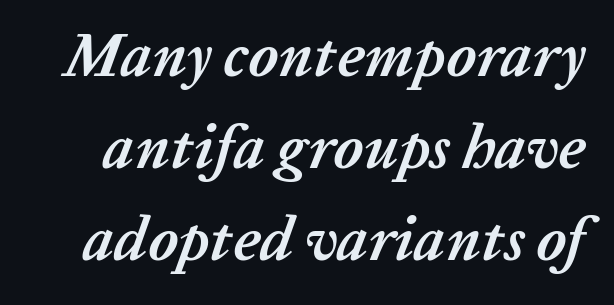
The image shows 62 px semibold type, italic (leaning right); set normal line spacing (1.48x), normal letter spacing, not underlined; low stroke contrast and a medium x-height.
